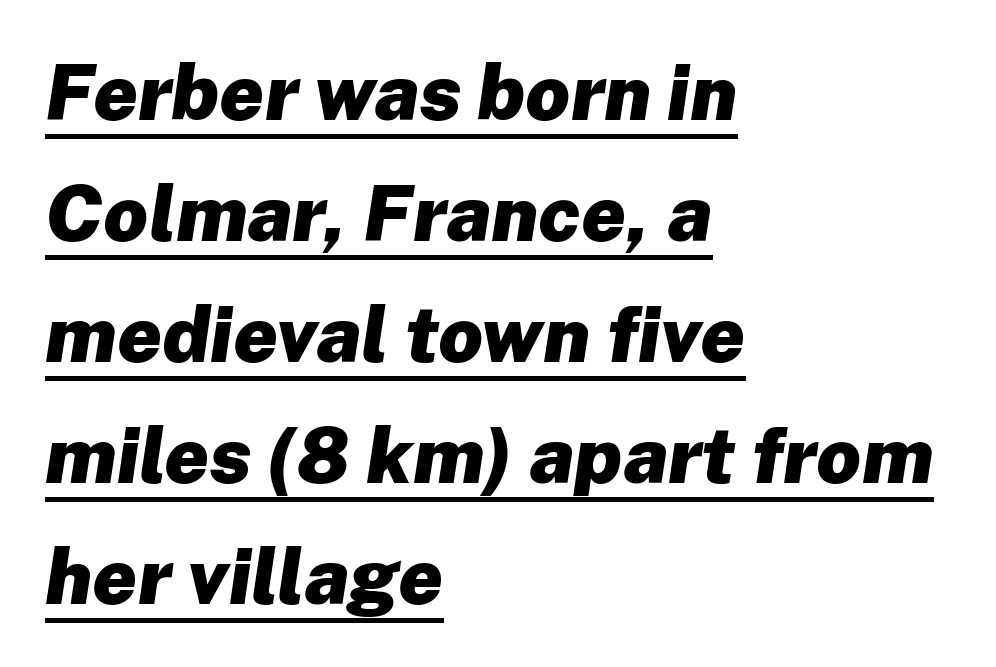
Q: Is the text bold? A: Yes.
Q: Is the text italic (slanted)? A: Yes, it leans right by about 8 degrees.
Q: Is the text underlined? A: Yes.
Q: How is the paragraph aligned? A: Left-aligned.
Q: Is the spacing between letters normal or unusually wide? A: Normal.
Q: Is the spacing between lines tight, normal or loose? A: Normal.
Q: Width (condensed, normal, or wide)? A: Normal.
Q: Stroke contrast? A: Low.
Q: x-height? A: Medium.
Q: Monospaced? A: No.
